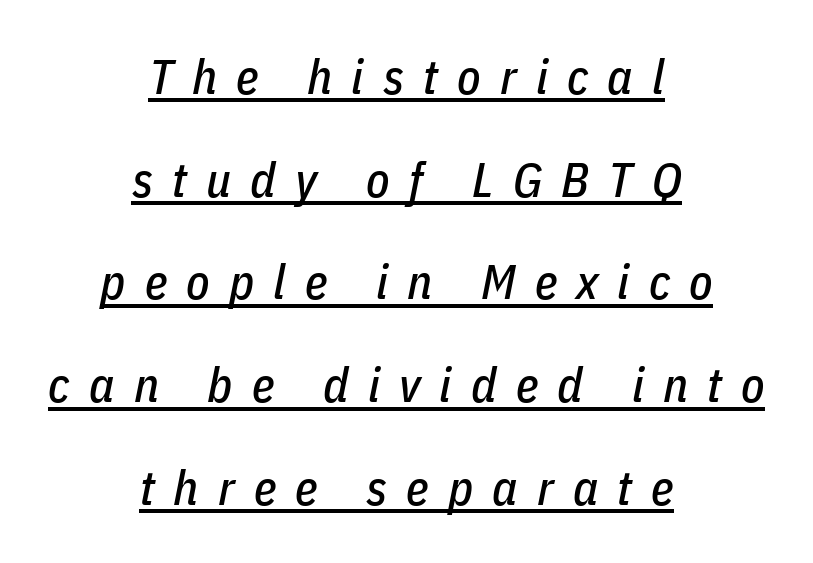
Note the varied advance widths — an 'i' is clearly narrower than an 'm'. Caption: multi-line text, centered on the measure. Each word looks stretched out because of the extra space between its letters. Notice how a bar underscores the lettering throughout. In terms of posture, this sample is oblique.
